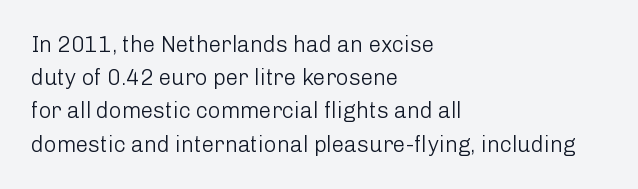
Q: Is the text bold? A: No.
Q: Is the text italic (slanted)? A: No, it is upright.
Q: Is the text underlined? A: No.
Q: How is the paragraph aligned? A: Left-aligned.
Q: Is the spacing between letters normal or unusually wide? A: Normal.
Q: Is the spacing between lines tight, normal or loose? A: Normal.
